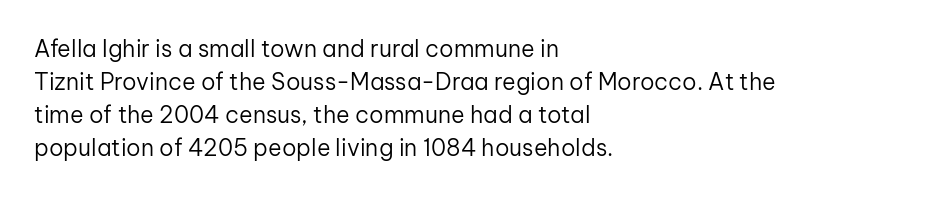
Q: Is the text bold? A: No.
Q: Is the text italic (slanted)? A: No, it is upright.
Q: Is the text underlined? A: No.
Q: How is the paragraph aligned? A: Left-aligned.
Q: Is the spacing between letters normal or unusually wide? A: Normal.
Q: Is the spacing between lines tight, normal or loose? A: Normal.
